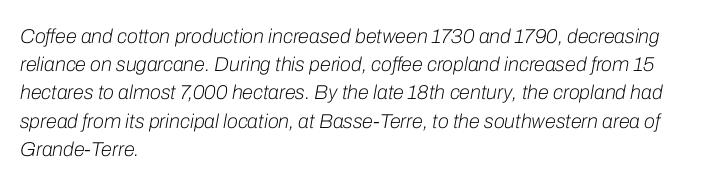
{"italic": "yes", "lean": "right", "slant_degrees": 10, "bold": "no", "underline": "no", "align": "left", "line_spacing": "normal", "line_spacing_ratio": 1.41, "letter_spacing": "normal", "letter_spacing_em": 0.0, "glyph_px": 20}
